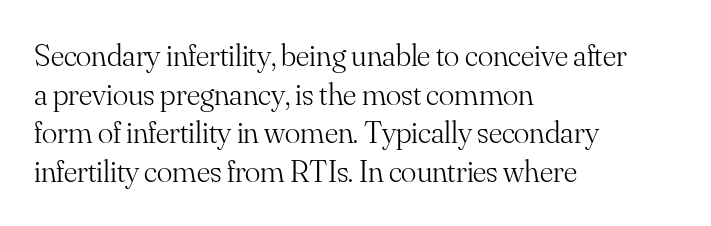
Observe the ordinary spacing: letters are neighbours, not strangers. Look at the bottom of the vertical strokes: they flare into serifs here. The paragraph shown leans on its left margin. The font's upright variant was chosen for this text. The typesetting does not lean heavy: it is not bold.
